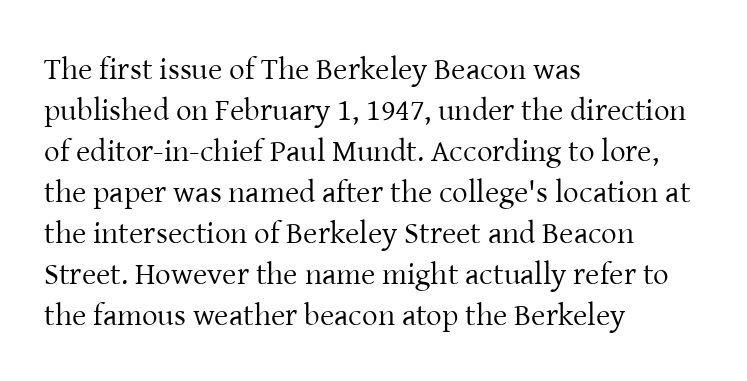
{"serif": "yes", "italic": "no", "bold": "no", "weight": "regular", "width": "normal", "stroke_contrast": "low", "x_height": "medium", "monospaced": "no", "underline": "no", "align": "left", "line_spacing": "normal", "line_spacing_ratio": 1.32, "letter_spacing": "normal", "letter_spacing_em": 0.0, "glyph_px": 31}
